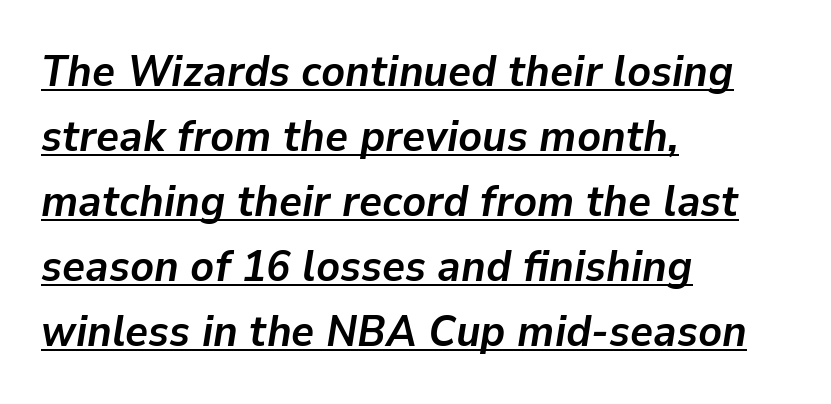
Q: Is the text bold? A: Yes.
Q: Is the text italic (slanted)? A: Yes, it leans right by about 9 degrees.
Q: Is the text underlined? A: Yes.
Q: How is the paragraph aligned? A: Left-aligned.
Q: Is the spacing between letters normal or unusually wide? A: Normal.
Q: Is the spacing between lines tight, normal or loose? A: Normal.
Q: Width (condensed, normal, or wide)? A: Normal.
Q: Stroke contrast? A: Low.
Q: x-height? A: Medium.
Q: Monospaced? A: No.
